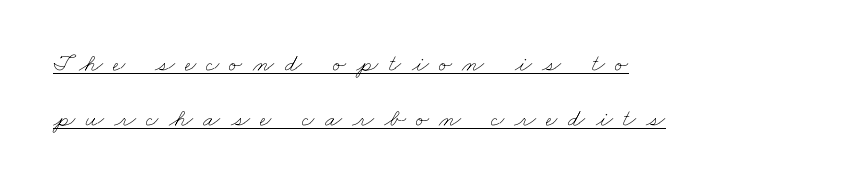
The image shows 25 px text type; set left-aligned, loose line spacing (2.21x), unusually wide letter spacing (+0.41 em), underlined.
